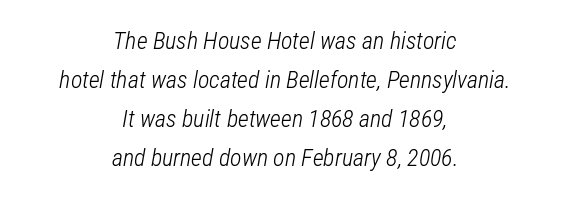
The image shows 24 px text type, italic (leaning right); set centered, normal line spacing (1.63x), normal letter spacing, not underlined.
